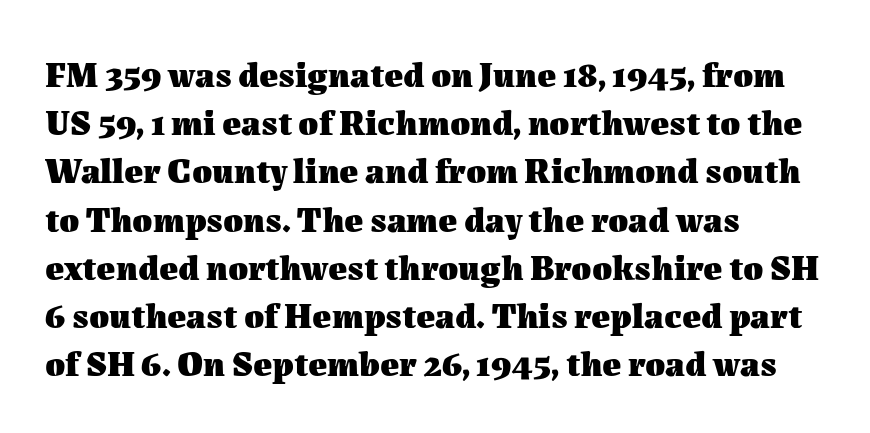
The image shows 36 px heavy type, upright; set left-aligned, normal line spacing (1.34x), normal letter spacing, not underlined; medium stroke contrast and a medium x-height.
